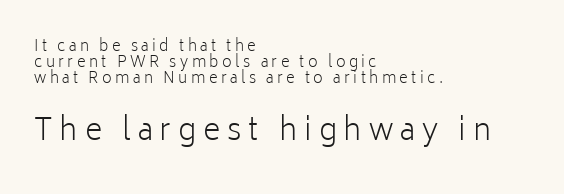
Q: Is the text bold? A: No.
Q: Is the text italic (slanted)? A: No, it is upright.
Q: Is the typeface a serif or a sans-serif typeface? A: Sans-serif.
Q: Is the text underlined? A: No.
Q: How is the paragraph aligned? A: Left-aligned.
Q: Is the spacing between letters normal or unusually wide? A: Unusually wide.
Q: Is the spacing between lines tight, normal or loose? A: Tight.
Q: Which block of text is set in a larger size, the first (top) or the second (bottom)? A: The second (bottom) one.
Q: Width (condensed, normal, or wide)? A: Normal.
Q: Stroke contrast? A: Low.
Q: x-height? A: Medium.
Q: Monospaced? A: No.
